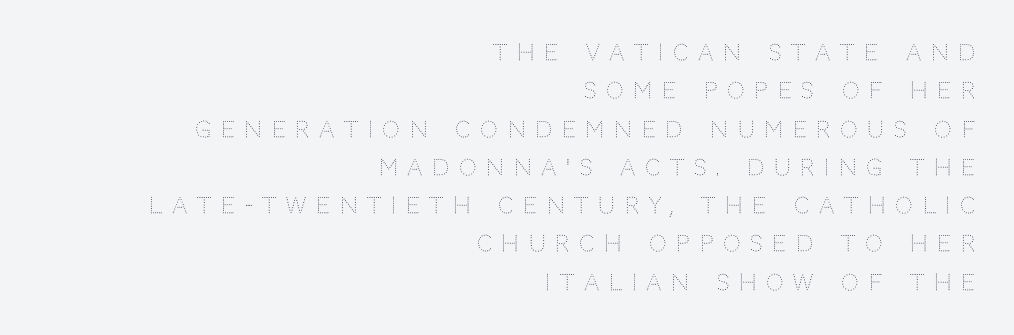
The image shows 22 px text type, upright; set right-aligned, line spacing 1.74x, unusually wide letter spacing (+0.44 em), not underlined.
